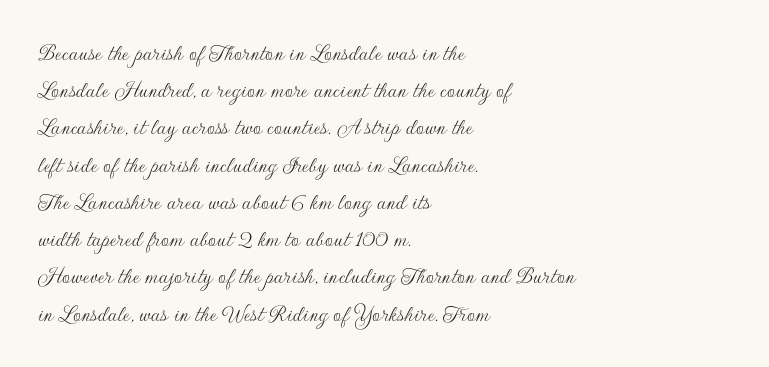
{"bold": "no", "underline": "no", "align": "left", "line_spacing": "normal", "line_spacing_ratio": 1.49, "letter_spacing": "normal", "letter_spacing_em": 0.0, "glyph_px": 25}
